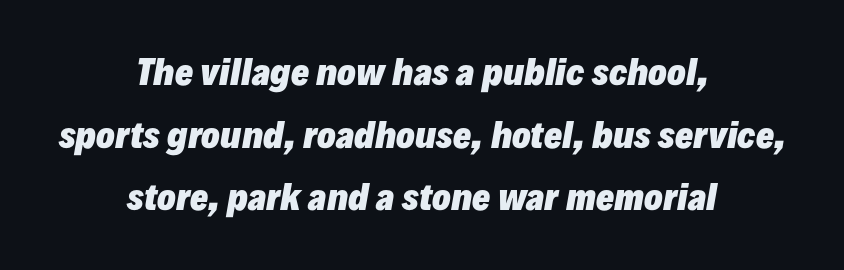
{"italic": "yes", "lean": "right", "slant_degrees": 10, "bold": "yes", "weight": "heavy", "width": "normal", "stroke_contrast": "low", "x_height": "medium", "monospaced": "no", "underline": "no", "align": "center", "line_spacing_ratio": 1.84, "letter_spacing": "normal", "letter_spacing_em": 0.0, "glyph_px": 34}
